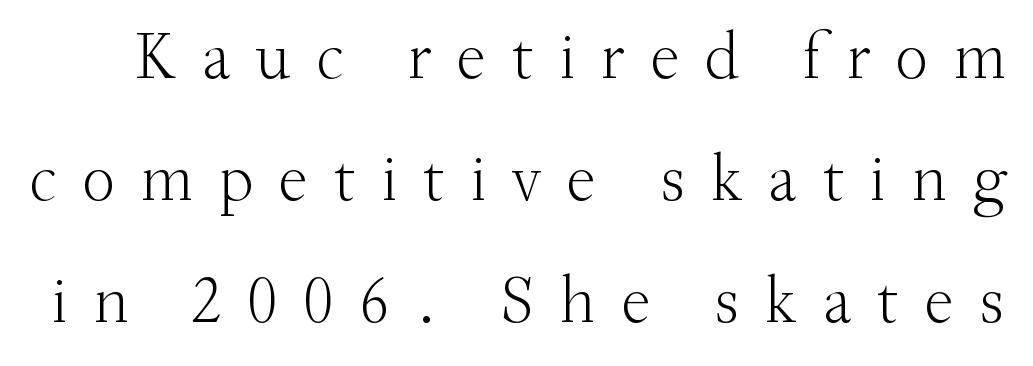
Q: Is the text bold? A: No.
Q: Is the text italic (slanted)? A: No, it is upright.
Q: Is the typeface a serif or a sans-serif typeface? A: Serif.
Q: Is the text underlined? A: No.
Q: Is the spacing between letters normal or unusually wide? A: Unusually wide.
Q: Width (condensed, normal, or wide)? A: Normal.
Q: Stroke contrast? A: Medium.
Q: x-height? A: Small.
Q: Monospaced? A: No.
